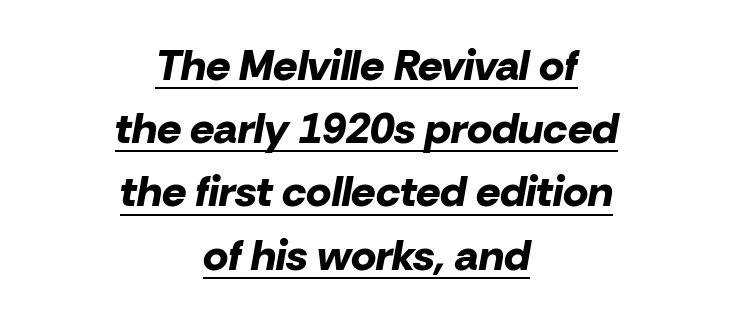
Observe the ordinary spacing: letters are neighbours, not strangers. The passage shown is emphatically bold. This sample has the flowing, uneven cadence of proportional lettering. Posture: slanted. Does the leading feel generous? No, just average. This rendering features underlined lettering.
